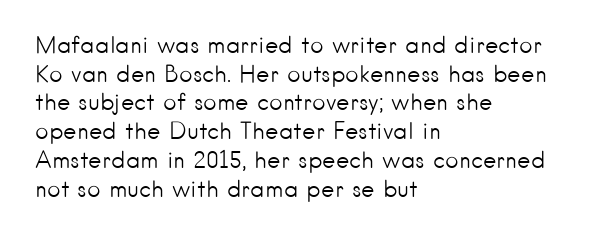
The lines sit at an ordinary, default distance from one another. The text block is weighted toward the left margin, trailing off unevenly rightward. Tracking value appears to be zero — textbook default spacing. Has an underline been added? It has not. Stroke mass is kept to a normal reading level or below.
